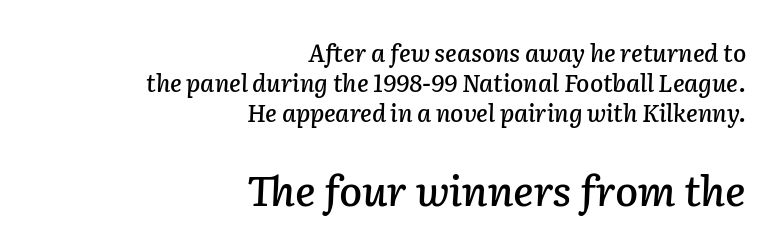
{"italic": "yes", "lean": "right", "slant_degrees": 2, "width": "normal", "stroke_contrast": "low", "x_height": "medium", "monospaced": "no", "underline": "no", "align": "right", "line_spacing_ratio": 1.24, "letter_spacing": "normal", "letter_spacing_em": 0.0, "larger_block": "second", "size_ratio": 1.75, "glyph_px": 42}
